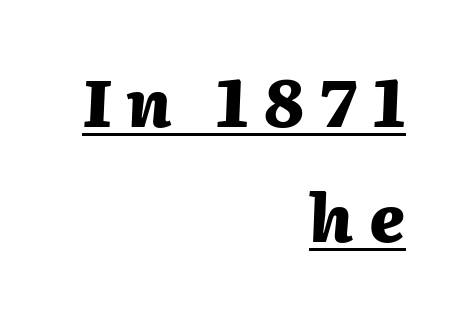
{"italic": "yes", "lean": "right", "slant_degrees": 2, "bold": "yes", "weight": "heavy", "width": "normal", "stroke_contrast": "medium", "x_height": "medium", "monospaced": "no", "underline": "yes", "align": "right", "line_spacing_ratio": 1.75, "letter_spacing": "wide", "letter_spacing_em": 0.24, "glyph_px": 66}
